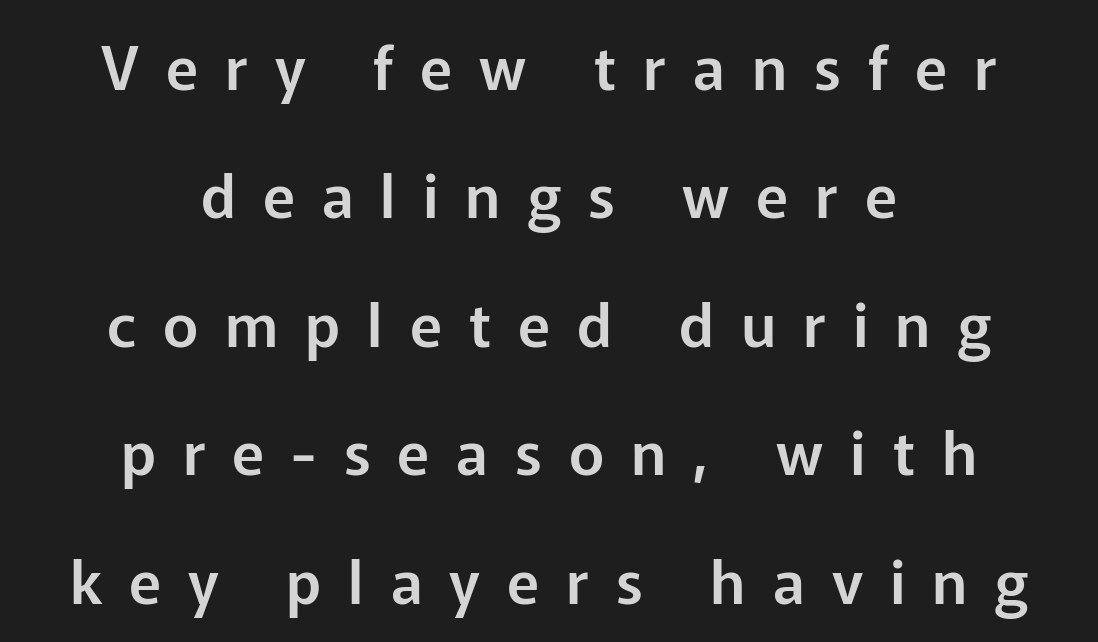
Q: Is the text italic (slanted)? A: No, it is upright.
Q: Is the typeface a serif or a sans-serif typeface? A: Sans-serif.
Q: Is the text underlined? A: No.
Q: How is the paragraph aligned? A: Centered.
Q: Is the spacing between letters normal or unusually wide? A: Unusually wide.
Q: Is the spacing between lines tight, normal or loose? A: Loose.
Q: Width (condensed, normal, or wide)? A: Normal.
Q: Stroke contrast? A: Low.
Q: x-height? A: Medium.
Q: Monospaced? A: No.
